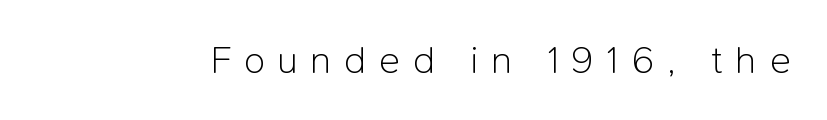
The image shows 39 px light sans-serif type, upright; set unusually wide letter spacing (+0.33 em), not underlined; low stroke contrast and a medium x-height.
